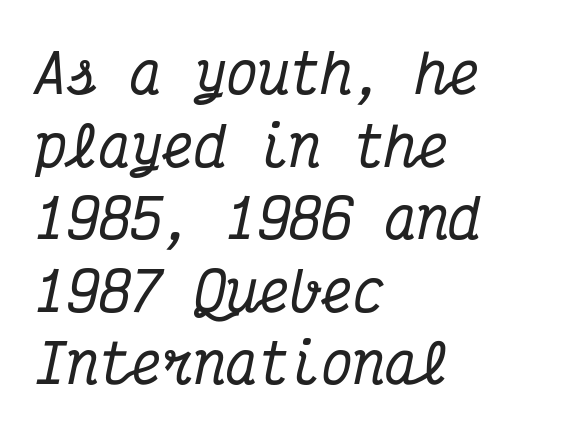
{"serif": "yes", "italic": "yes", "lean": "right", "slant_degrees": 12, "width": "condensed", "stroke_contrast": "medium", "x_height": "medium", "monospaced": "yes", "underline": "no", "align": "left", "line_spacing": "normal", "line_spacing_ratio": 1.37, "letter_spacing": "normal", "letter_spacing_em": 0.0, "glyph_px": 53}
